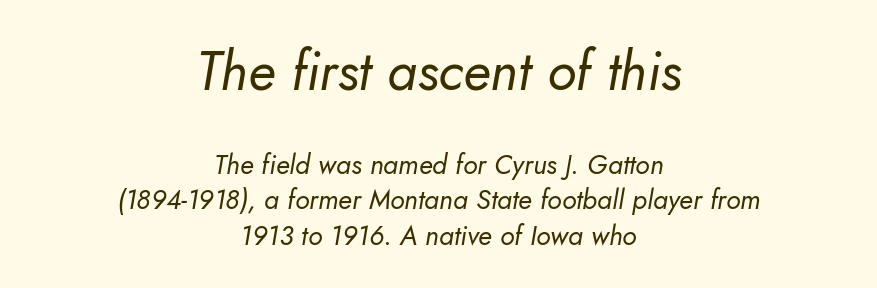
The rendering shrinks the type as you move from the upper chunk to the lower. Is this a fixed-width face? No — the glyphs have proportional, varying widths. These lines stack symmetrically, like a column narrowing and widening about its center. An italicized treatment has been applied to the whole sample. This rendering leaves character spacing at its baseline value.
